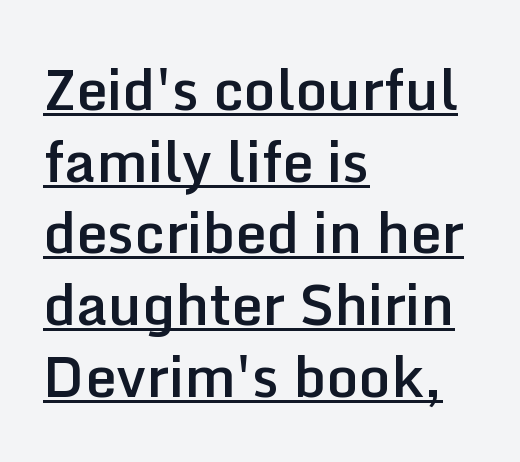
Looks like regular typesetting: each glyph gets only the width it needs. Ascenders rise straight up at ninety degrees. On the weight axis this lands at semibold, roughly 600. The face used here appears with an underline applied.
